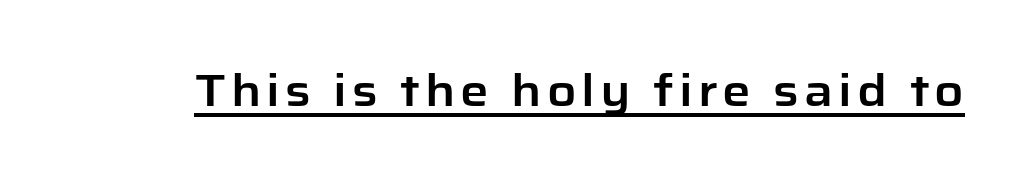
The image shows 45 px sans-serif type, upright; set underlined; low stroke contrast and a medium x-height.
